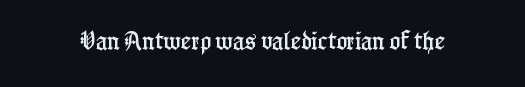
Q: Is the text italic (slanted)? A: No, it is upright.
Q: Is the text underlined? A: No.
Q: Is the spacing between letters normal or unusually wide? A: Normal.
